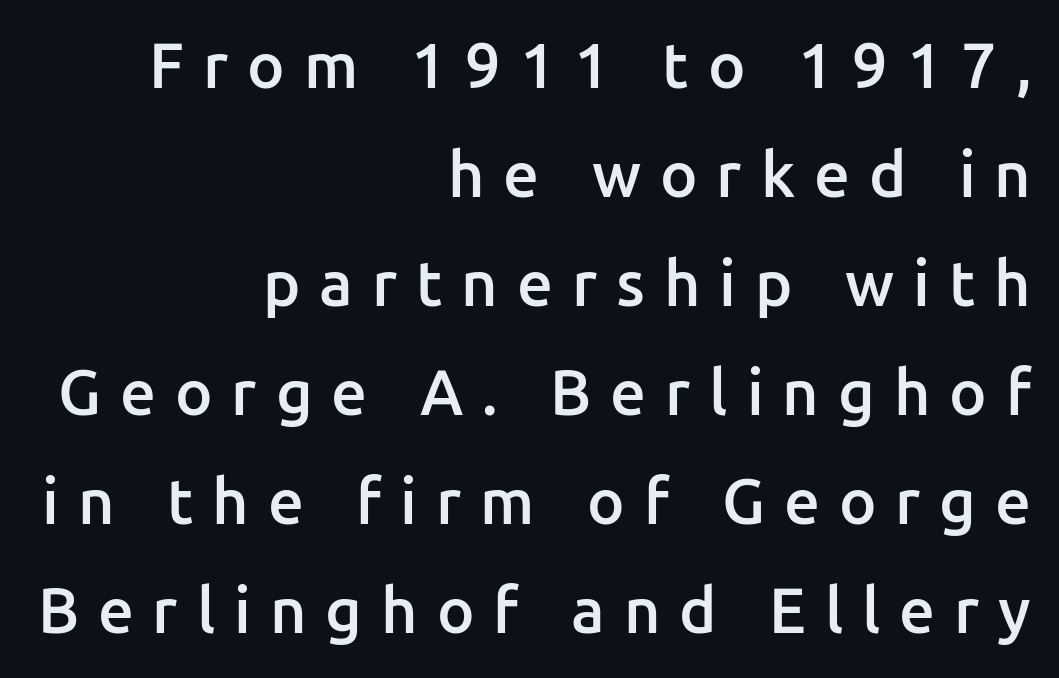
Q: Is the text bold? A: Semi-bold.
Q: Is the text italic (slanted)? A: No, it is upright.
Q: Is the typeface a serif or a sans-serif typeface? A: Sans-serif.
Q: Is the text underlined? A: No.
Q: How is the paragraph aligned? A: Right-aligned.
Q: Is the spacing between letters normal or unusually wide? A: Unusually wide.
Q: Width (condensed, normal, or wide)? A: Normal.
Q: Stroke contrast? A: Low.
Q: x-height? A: Medium.
Q: Monospaced? A: No.
